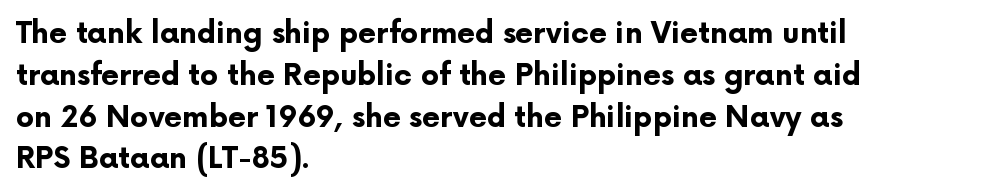
The image shows 29 px bold sans-serif type, upright; set left-aligned, normal line spacing (1.44x), normal letter spacing, not underlined; low stroke contrast and a medium x-height.
